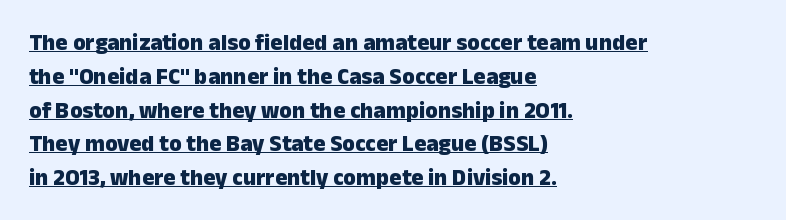
Compared with undecorated copy, this sample adds a rule below the words. Default kerning and tracking; the words read as compact shapes. Notice how the stems are strictly vertical — no italics here. Summary of vertical rhythm: regular, with standard interline spacing. Look at the stroke-to-counter ratio: heavy, a bold.
